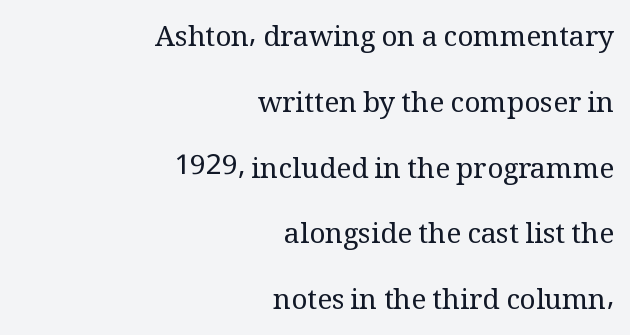
Spacing between characters is what you'd get straight out of the box. The lines in this sample share a right terminus and differ only in where they begin. Ascenders rise straight up at ninety degrees. Compared with typical paragraphs, the rows here are farther apart. Varying glyph widths throughout — classic text-font behaviour. Descenders are the only things crossing below the line.
